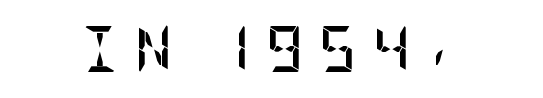
{"serif": "no", "italic": "no", "bold": "yes", "weight": "semibold", "width": "condensed", "stroke_contrast": "low", "x_height": "large", "underline": "no", "letter_spacing": "wide", "letter_spacing_em": 0.34, "glyph_px": 46}
